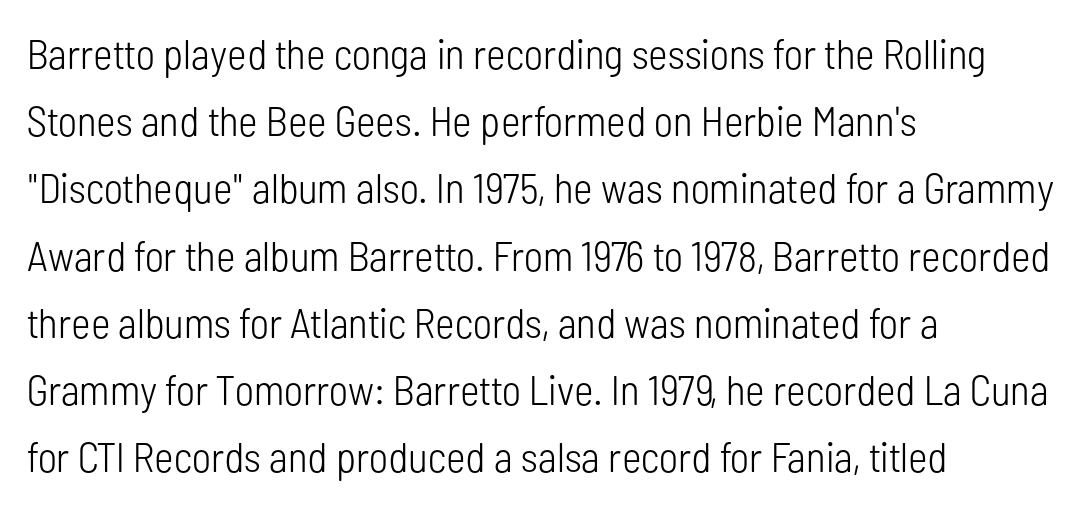
{"serif": "no", "italic": "no", "bold": "no", "weight": "light", "width": "condensed", "stroke_contrast": "low", "x_height": "medium", "monospaced": "no", "underline": "no", "align": "left", "line_spacing": "normal", "line_spacing_ratio": 1.6, "letter_spacing": "normal", "letter_spacing_em": 0.0, "glyph_px": 42}
